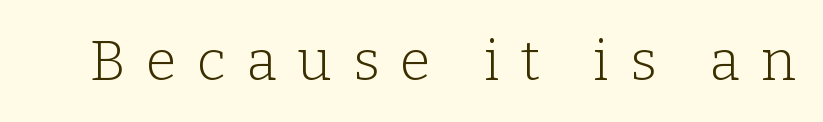
The image shows 56 px light serif type, upright; set unusually wide letter spacing (+0.37 em), not underlined; low stroke contrast and a medium x-height.
